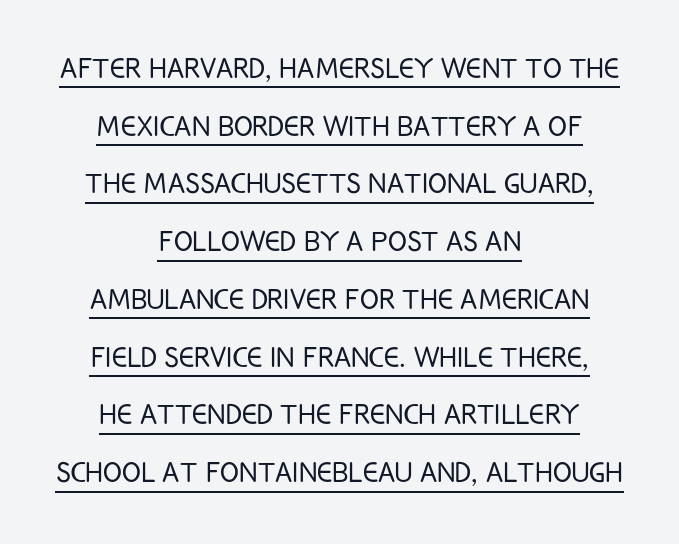
The image shows 35 px light, condensed sans-serif type, upright; set centered, normal line spacing (1.65x), normal letter spacing, underlined; low stroke contrast and a large x-height.
